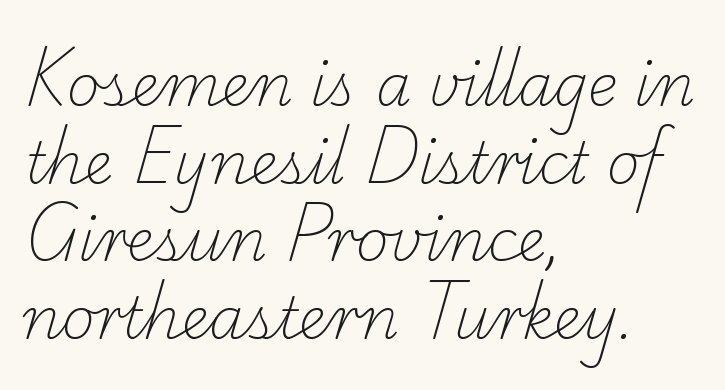
Q: Is the text bold? A: No.
Q: Is the typeface a serif or a sans-serif typeface? A: Serif.
Q: Is the text underlined? A: No.
Q: How is the paragraph aligned? A: Left-aligned.
Q: Is the spacing between letters normal or unusually wide? A: Normal.
Q: Is the spacing between lines tight, normal or loose? A: Normal.
Q: Width (condensed, normal, or wide)? A: Normal.
Q: Stroke contrast? A: Low.
Q: x-height? A: Small.
Q: Monospaced? A: No.
